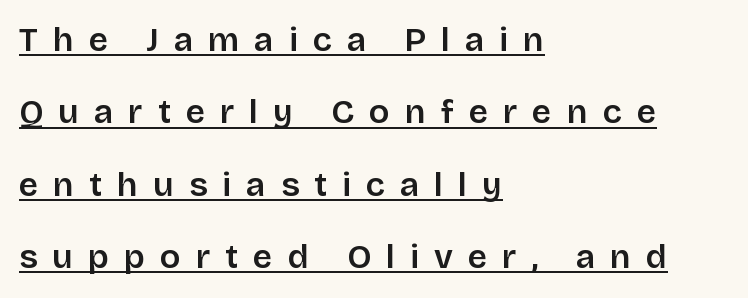
{"serif": "no", "italic": "no", "width": "normal", "stroke_contrast": "low", "x_height": "large", "monospaced": "no", "underline": "yes", "align": "left", "line_spacing": "loose", "line_spacing_ratio": 2.13, "letter_spacing": "wide", "letter_spacing_em": 0.44, "glyph_px": 34}
